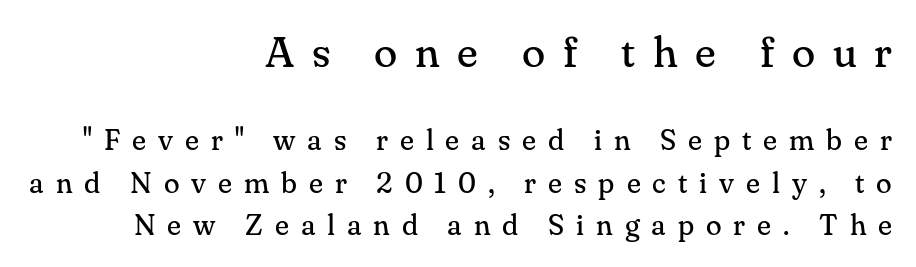
Vertical spacing — default. Each letter keeps its own natural width here, so spacing adapts to shape. You get the large type first, then a drop to smaller type. The lettering stays uniformly vertical, giving the passage a roman look.
